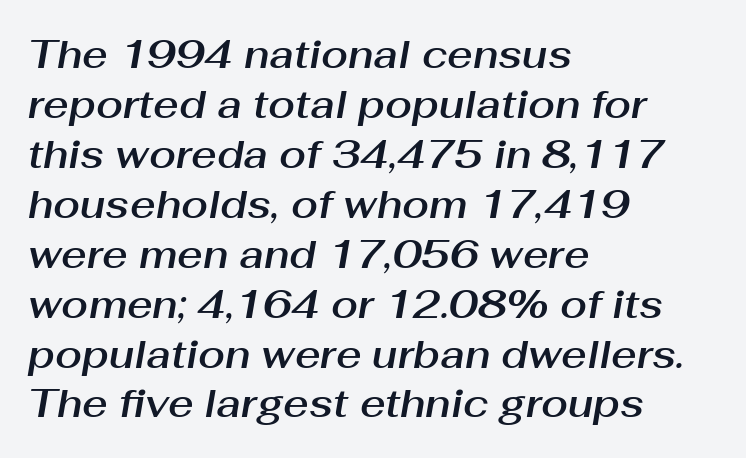
Q: Is the text italic (slanted)? A: Yes, it leans right by about 10 degrees.
Q: Is the text underlined? A: No.
Q: How is the paragraph aligned? A: Left-aligned.
Q: Is the spacing between letters normal or unusually wide? A: Normal.
Q: Is the spacing between lines tight, normal or loose? A: Normal.
Q: Width (condensed, normal, or wide)? A: Normal.
Q: Stroke contrast? A: Medium.
Q: x-height? A: Medium.
Q: Monospaced? A: No.
